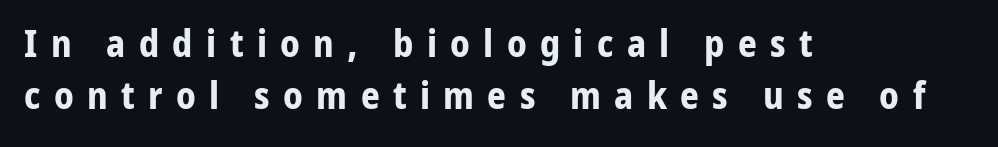
The image shows 37 px bold sans-serif type, upright; set left-aligned, normal line spacing (1.4x), unusually wide letter spacing (+0.36 em), not underlined; low stroke contrast and a medium x-height.
